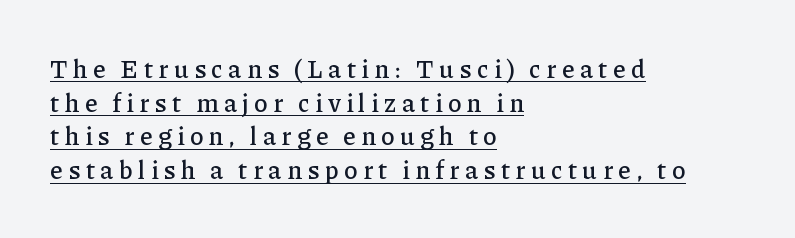
{"italic": "no", "underline": "yes", "align": "left", "line_spacing": "normal", "line_spacing_ratio": 1.35, "letter_spacing": "wide", "letter_spacing_em": 0.21, "glyph_px": 25}
